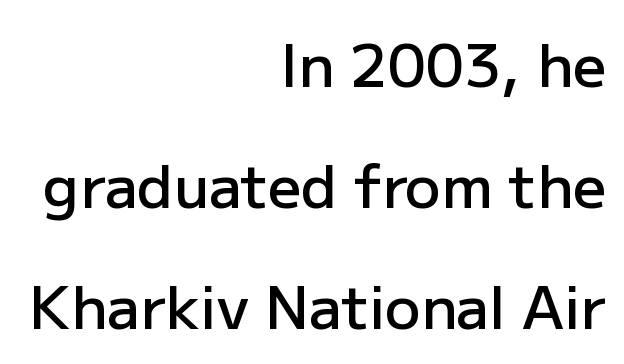
The image shows 59 px semibold sans-serif type, upright; set right-aligned, loose line spacing (2.05x), normal letter spacing, not underlined; low stroke contrast and a medium x-height.
